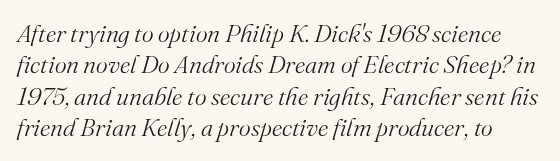
Q: Is the text bold? A: No.
Q: Is the text italic (slanted)? A: Yes, it leans right by about 16 degrees.
Q: Is the text underlined? A: No.
Q: Is the spacing between letters normal or unusually wide? A: Normal.
Q: Is the spacing between lines tight, normal or loose? A: Normal.
